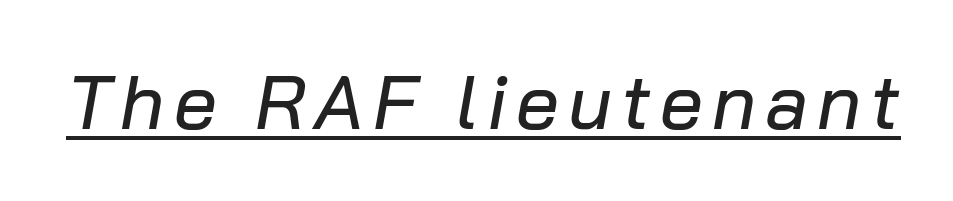
{"italic": "yes", "lean": "right", "slant_degrees": 10, "width": "normal", "stroke_contrast": "low", "x_height": "medium", "monospaced": "no", "underline": "yes", "glyph_px": 76}
